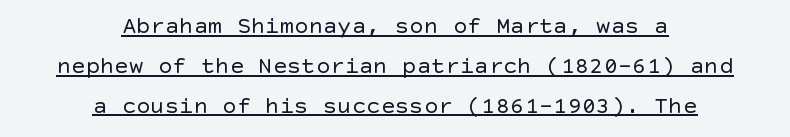
A quiet, ordinary-to-light weight characterises the typeface. The rows are spaced the way most documents space them. Short and long lines alike share a common midpoint. Ascenders rise straight up at ninety degrees. A typographer would call this underscored text. Words appear dense and cohesive because spacing is normal.
